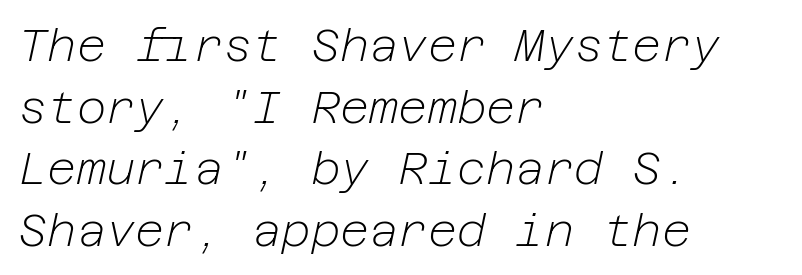
{"italic": "yes", "lean": "right", "slant_degrees": 12, "bold": "no", "weight": "light", "width": "normal", "stroke_contrast": "low", "x_height": "medium", "underline": "no", "align": "left", "line_spacing": "normal", "line_spacing_ratio": 1.37, "letter_spacing": "normal", "letter_spacing_em": 0.0, "glyph_px": 45}
